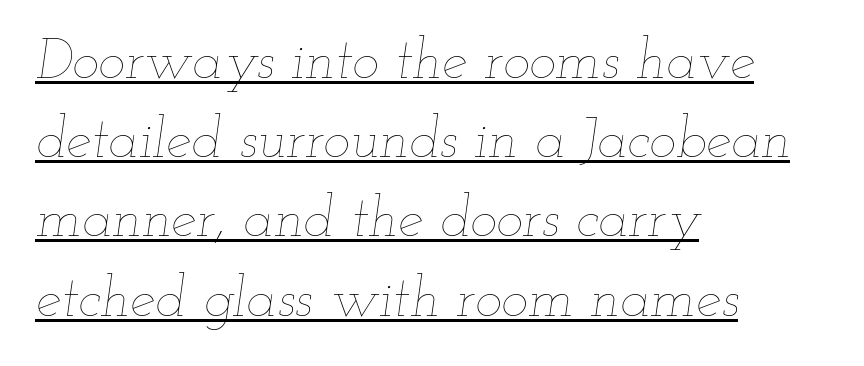
Q: Is the text bold? A: No.
Q: Is the text italic (slanted)? A: Yes, it leans right by about 12 degrees.
Q: Is the text underlined? A: Yes.
Q: How is the paragraph aligned? A: Left-aligned.
Q: Is the spacing between letters normal or unusually wide? A: Normal.
Q: Is the spacing between lines tight, normal or loose? A: Normal.
Q: Width (condensed, normal, or wide)? A: Wide.
Q: Stroke contrast? A: Low.
Q: x-height? A: Small.
Q: Monospaced? A: No.
